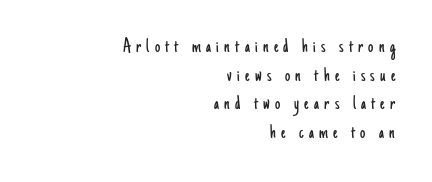
Short note: letters widely spaced. Reading down the column, the eye jumps a familiar distance to each next line. Counters stay open thanks to moderate or lighter strokes. Plain, unruled lines of type.
